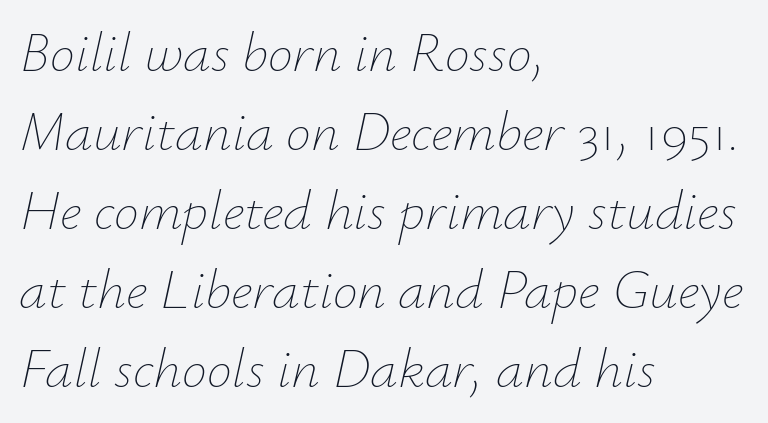
Q: Is the text bold? A: No.
Q: Is the text italic (slanted)? A: Yes, it leans right by about 12 degrees.
Q: Is the text underlined? A: No.
Q: How is the paragraph aligned? A: Left-aligned.
Q: Is the spacing between letters normal or unusually wide? A: Normal.
Q: Is the spacing between lines tight, normal or loose? A: Normal.
Q: Width (condensed, normal, or wide)? A: Normal.
Q: Stroke contrast? A: Low.
Q: x-height? A: Small.
Q: Monospaced? A: No.
